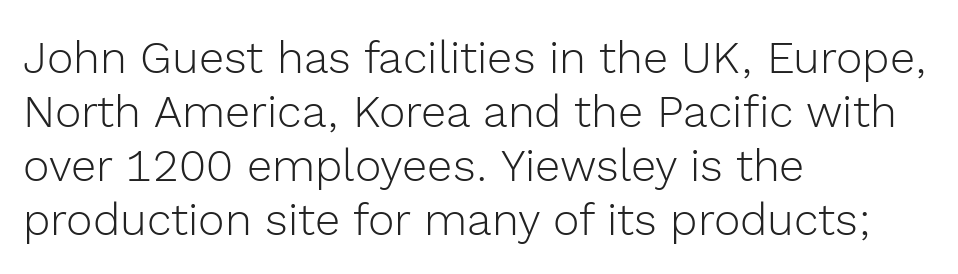
The image shows 45 px light sans-serif type, upright; set left-aligned, line spacing 1.2x, normal letter spacing, not underlined; a medium x-height.
